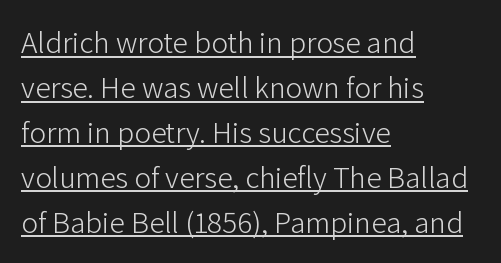
Is this a fixed-width face? No — the glyphs have proportional, varying widths. Interline gaps are of average width in this sample. No letter is thick-stroked: the sample isn't bold. These lines were composed using upright roman letters. The glyphs in this specimen are sans serif.
